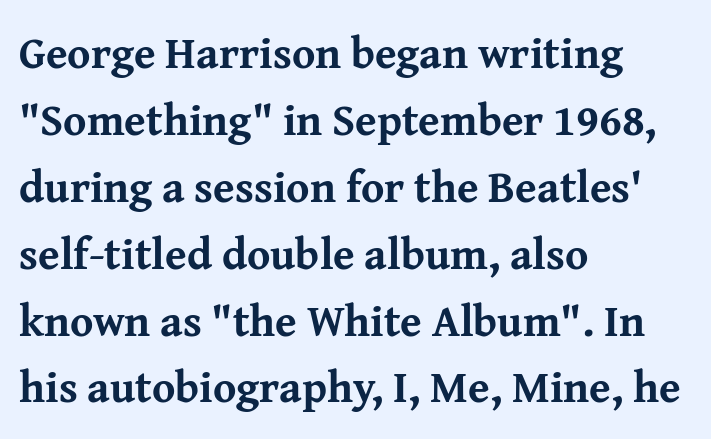
{"serif": "yes", "italic": "no", "bold": "yes", "weight": "bold", "width": "normal", "stroke_contrast": "medium", "x_height": "medium", "monospaced": "no", "underline": "no", "align": "left", "line_spacing": "normal", "line_spacing_ratio": 1.52, "letter_spacing": "normal", "letter_spacing_em": 0.0, "glyph_px": 44}
